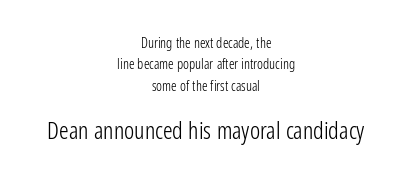
{"italic": "no", "bold": "no", "underline": "no", "align": "center", "line_spacing": "normal", "line_spacing_ratio": 1.53, "letter_spacing": "normal", "letter_spacing_em": 0.0, "larger_block": "second", "size_ratio": 1.71, "glyph_px": 24}
